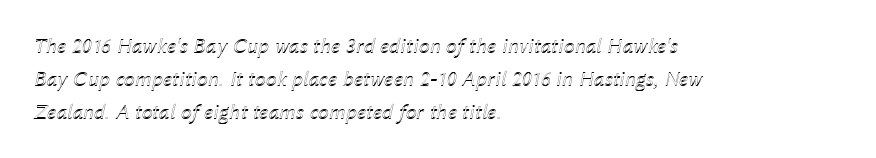
Short and long lines alike share a common starting point at left. Students, note that the glyphs here touch the page at normal intervals. Compared with ordinary roman type, these characters are visibly tilted. The line-height multiplier appears to be the usual default.
